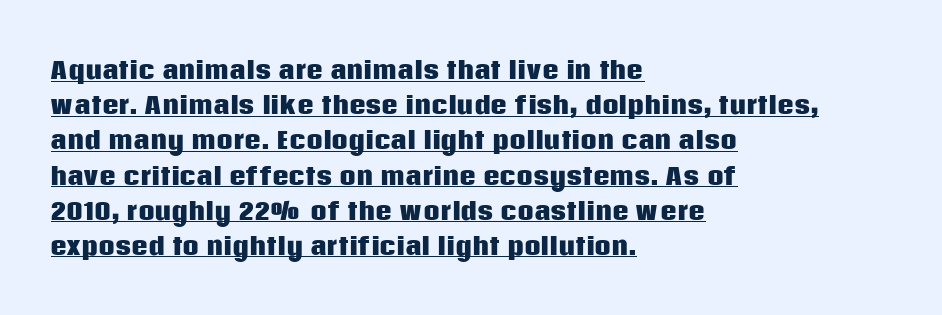
Q: Is the text bold? A: Yes.
Q: Is the text italic (slanted)? A: No, it is upright.
Q: Is the text underlined? A: Yes.
Q: How is the paragraph aligned? A: Left-aligned.
Q: Is the spacing between letters normal or unusually wide? A: Normal.
Q: Is the spacing between lines tight, normal or loose? A: Normal.
